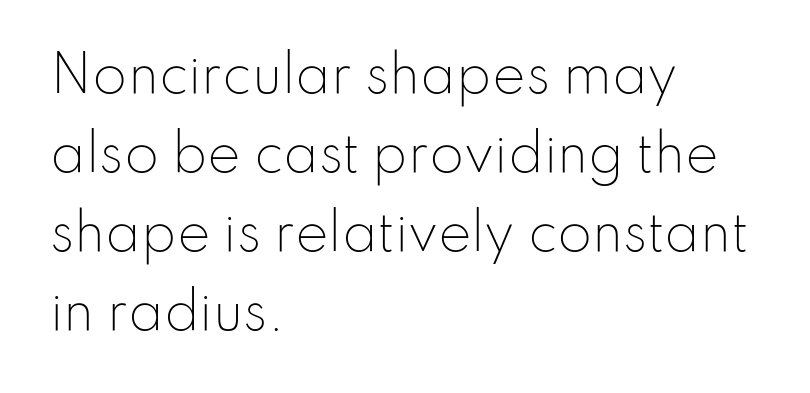
The image shows 50 px light sans-serif type, upright; set left-aligned, normal line spacing (1.58x), normal letter spacing, not underlined; low stroke contrast and a small x-height.
